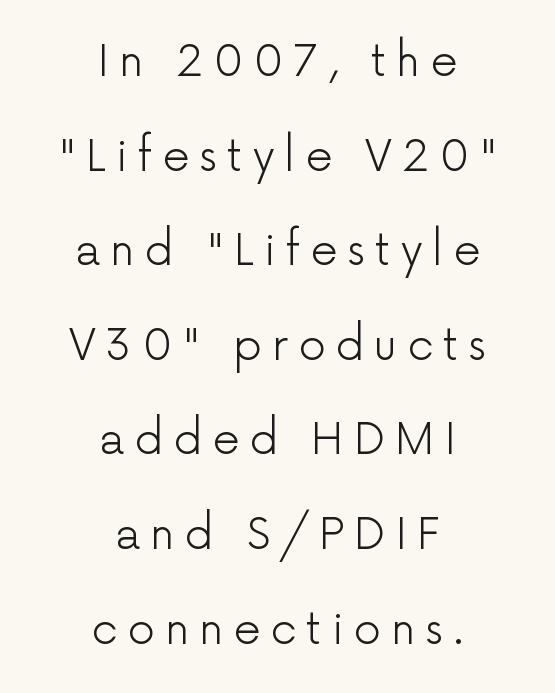
Q: Is the text bold? A: No.
Q: Is the text italic (slanted)? A: No, it is upright.
Q: Is the typeface a serif or a sans-serif typeface? A: Sans-serif.
Q: Is the text underlined? A: No.
Q: How is the paragraph aligned? A: Centered.
Q: Is the spacing between letters normal or unusually wide? A: Unusually wide.
Q: Is the spacing between lines tight, normal or loose? A: Loose.
Q: Width (condensed, normal, or wide)? A: Normal.
Q: Stroke contrast? A: Low.
Q: x-height? A: Medium.
Q: Monospaced? A: No.
